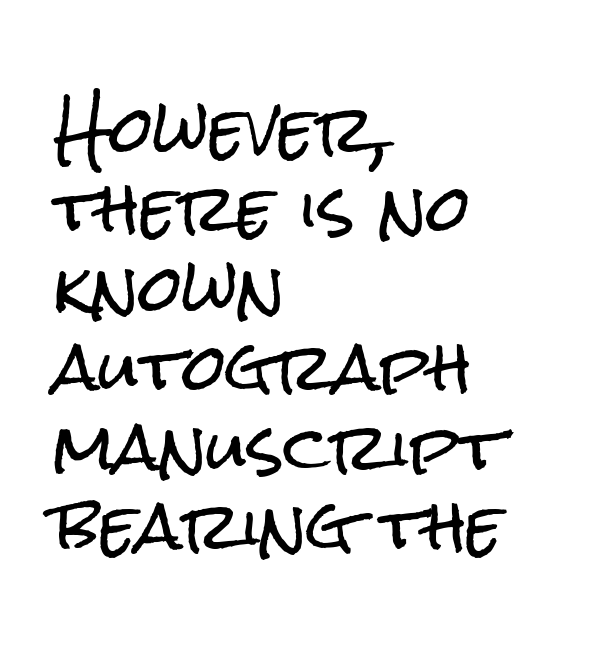
The image shows 63 px condensed sans-serif type, upright; set left-aligned, normal line spacing (1.26x), normal letter spacing, not underlined; low stroke contrast and a medium x-height.
